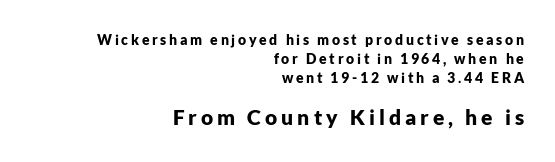
The image shows 21 px bold type, upright; set right-aligned, normal line spacing (1.34x), not underlined; the second (bottom) block is 1.5x larger.
